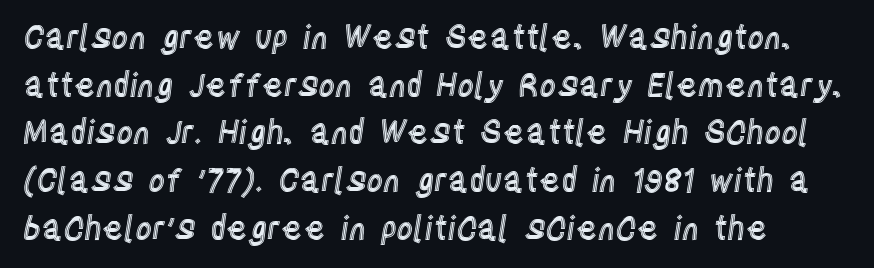
The image shows 32 px condensed type; set left-aligned, normal line spacing (1.49x), normal letter spacing, not underlined; a large x-height.
